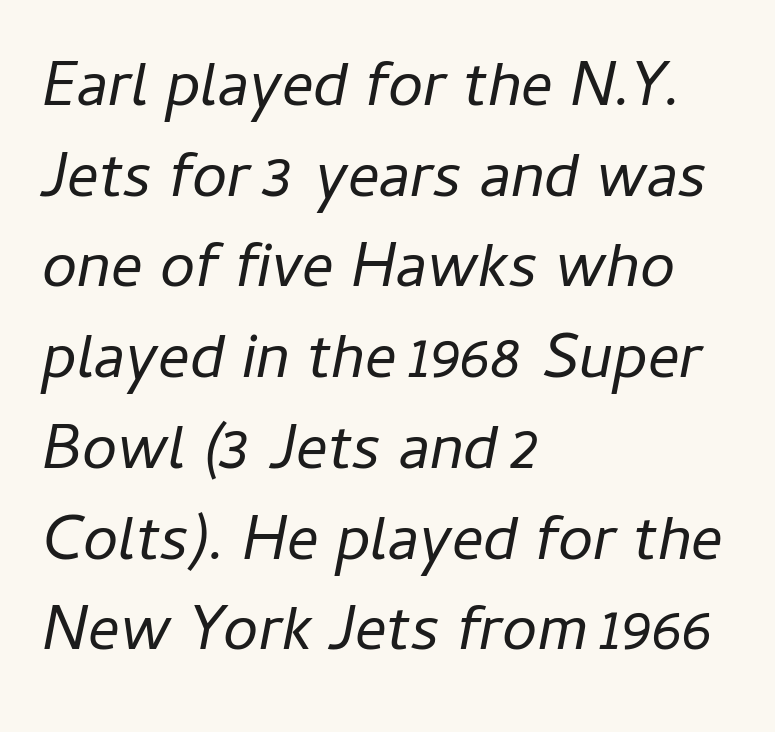
The image shows 63 px regular-weight type, italic (leaning right); set left-aligned, normal line spacing (1.44x), normal letter spacing, not underlined; low stroke contrast and a medium x-height.
